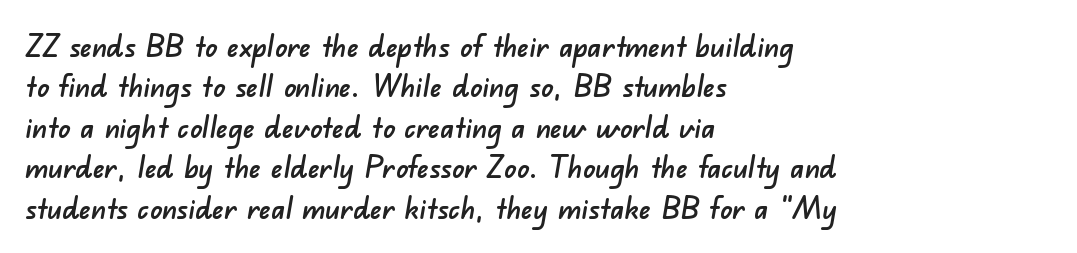
No word sits above an underline. Each letter keeps its own natural width here, so spacing adapts to shape. The line texture is even and compact thanks to regular tracking. The designer left line spacing at the default. Left-aligned paragraph, ragged on the right. Typographically, this falls in the sans-serif category.
